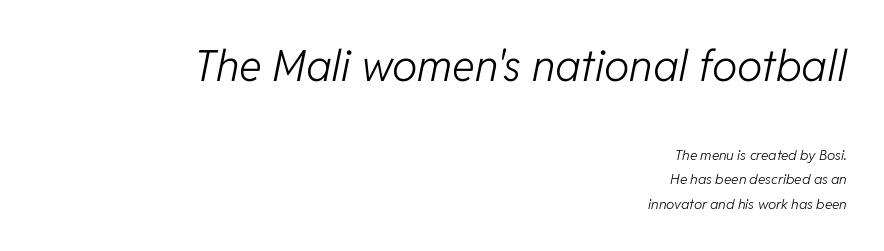
Alignment: flush right. Descender tails drop into unmarked territory. It's the slanting kind of type. The gaps between neighbouring characters are ordinary and unremarkable.
